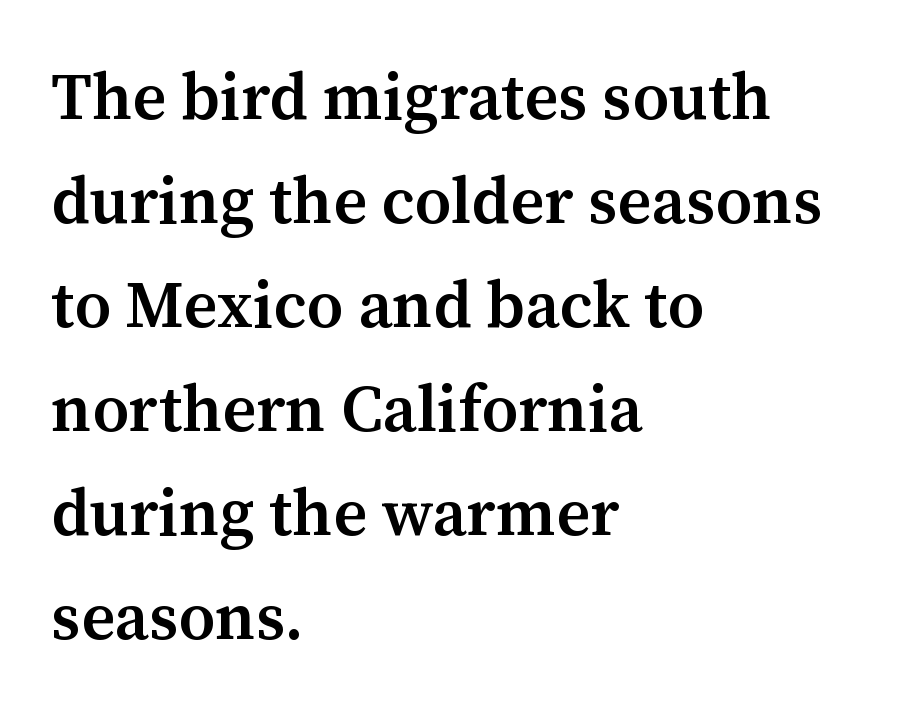
The image shows 65 px semibold serif type, upright; set left-aligned, normal line spacing (1.6x), normal letter spacing, not underlined; medium stroke contrast and a medium x-height.
